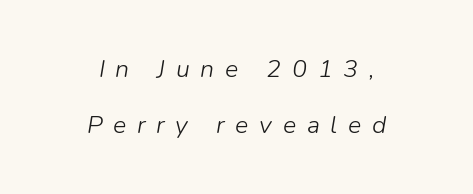
Q: Is the text bold? A: No.
Q: Is the text italic (slanted)? A: Yes, it leans right by about 9 degrees.
Q: Is the text underlined? A: No.
Q: How is the paragraph aligned? A: Centered.
Q: Is the spacing between letters normal or unusually wide? A: Unusually wide.
Q: Is the spacing between lines tight, normal or loose? A: Loose.
